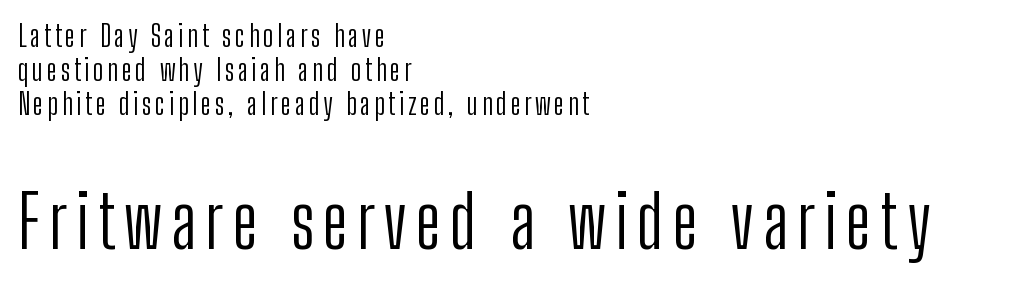
The image shows 72 px light, condensed sans-serif type, upright; set left-aligned, line spacing 1.18x, not underlined; the second (bottom) block is 2.48x larger; low stroke contrast and a medium x-height.
